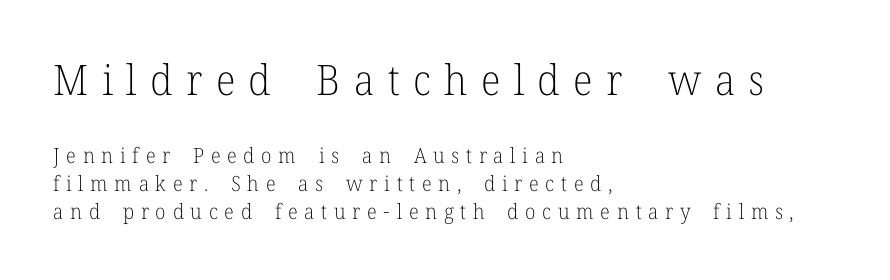
Q: Is the text bold? A: No.
Q: Is the text italic (slanted)? A: No, it is upright.
Q: Is the typeface a serif or a sans-serif typeface? A: Serif.
Q: Is the text underlined? A: No.
Q: How is the paragraph aligned? A: Left-aligned.
Q: Is the spacing between letters normal or unusually wide? A: Unusually wide.
Q: Is the spacing between lines tight, normal or loose? A: Normal.
Q: Which block of text is set in a larger size, the first (top) or the second (bottom)? A: The first (top) one.
Q: Width (condensed, normal, or wide)? A: Normal.
Q: Stroke contrast? A: Low.
Q: x-height? A: Medium.
Q: Monospaced? A: No.
